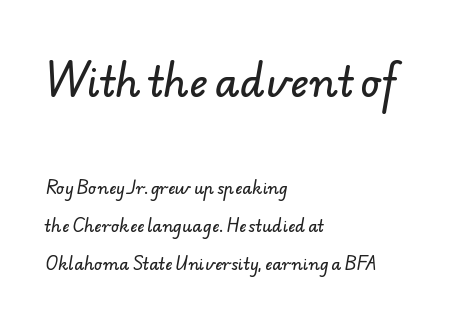
{"serif": "no", "width": "normal", "stroke_contrast": "low", "x_height": "small", "monospaced": "no", "underline": "no", "align": "left", "line_spacing": "loose", "line_spacing_ratio": 2.39, "letter_spacing": "normal", "letter_spacing_em": 0.0, "larger_block": "first", "size_ratio": 2.5, "glyph_px": 40}
